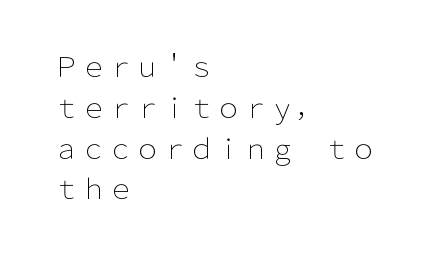
The image shows 27 px text type, upright; set left-aligned, normal line spacing (1.51x), normal letter spacing, not underlined.
